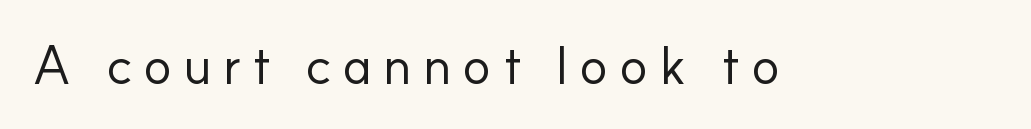
{"serif": "no", "italic": "no", "bold": "no", "weight": "regular", "width": "normal", "stroke_contrast": "low", "x_height": "small", "monospaced": "no", "underline": "no", "letter_spacing": "wide", "letter_spacing_em": 0.21, "glyph_px": 53}
